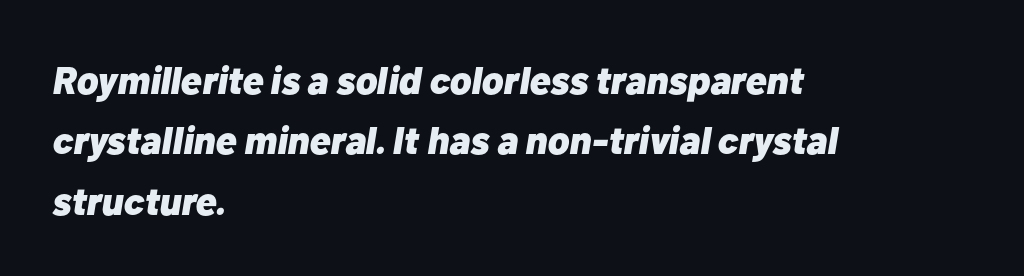
Q: Is the text bold? A: Yes.
Q: Is the text italic (slanted)? A: Yes, it leans right by about 10 degrees.
Q: Is the text underlined? A: No.
Q: How is the paragraph aligned? A: Left-aligned.
Q: Is the spacing between letters normal or unusually wide? A: Normal.
Q: Is the spacing between lines tight, normal or loose? A: Normal.
Q: Width (condensed, normal, or wide)? A: Normal.
Q: Stroke contrast? A: Low.
Q: x-height? A: Medium.
Q: Monospaced? A: No.
